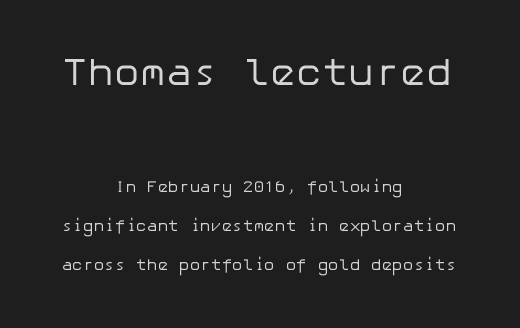
This sample is center-justified, so both line endings float freely. Letters rest on an invisible, unmarked baseline. The face used here appears at its bigger size in the upper chunk. Compared with typical body copy, the letter spacing here is the same.
